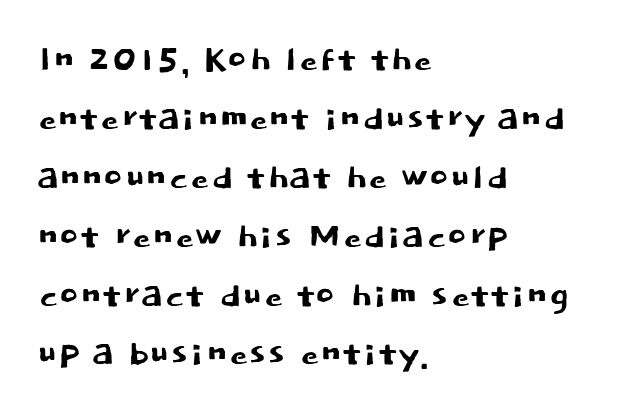
The image shows 46 px sans-serif type, upright; set left-aligned, normal line spacing (1.28x), normal letter spacing, not underlined; low stroke contrast and a large x-height.
